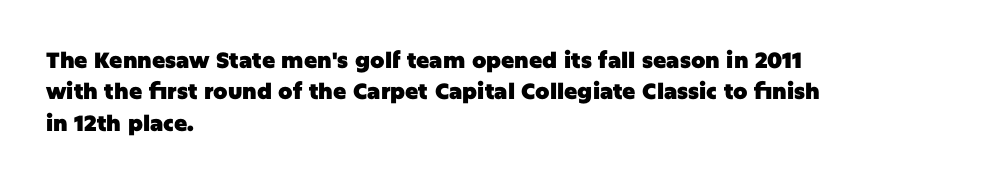
Q: Is the text bold? A: Yes.
Q: Is the text italic (slanted)? A: No, it is upright.
Q: Is the text underlined? A: No.
Q: How is the paragraph aligned? A: Left-aligned.
Q: Is the spacing between letters normal or unusually wide? A: Normal.
Q: Is the spacing between lines tight, normal or loose? A: Normal.
